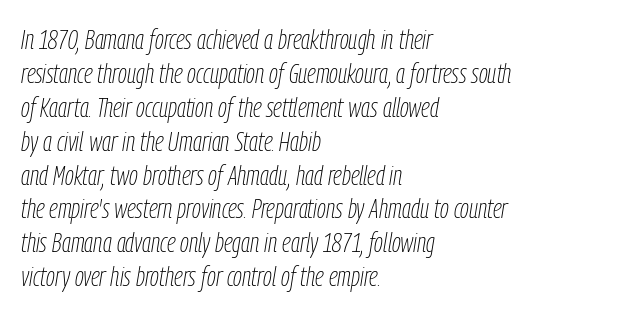
Q: Is the text bold? A: No.
Q: Is the text italic (slanted)? A: Yes, it leans right by about 9 degrees.
Q: Is the text underlined? A: No.
Q: How is the paragraph aligned? A: Left-aligned.
Q: Is the spacing between letters normal or unusually wide? A: Normal.
Q: Width (condensed, normal, or wide)? A: Condensed.
Q: Stroke contrast? A: Low.
Q: x-height? A: Medium.
Q: Monospaced? A: No.
